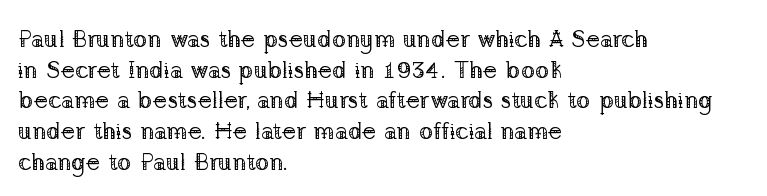
{"italic": "no", "bold": "no", "underline": "no", "align": "left", "line_spacing": "normal", "line_spacing_ratio": 1.28, "letter_spacing": "normal", "letter_spacing_em": 0.0, "glyph_px": 24}
